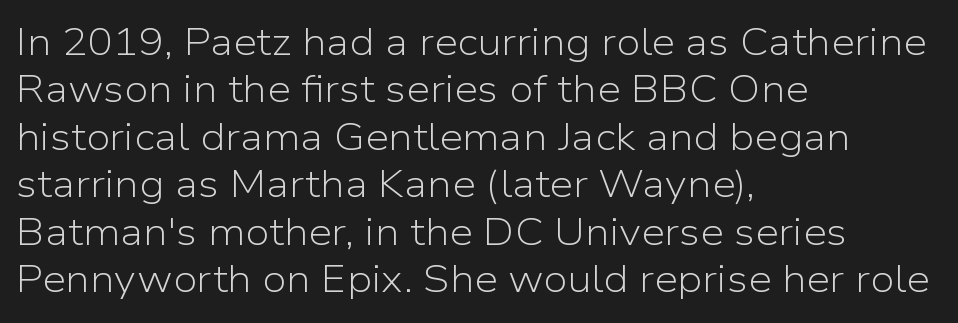
Ink coverage per letter is moderate at most. The face used here is proportionally spaced, like ordinary book or web type. Any mark beneath the type? The region is blank. Line beginnings align vertically; line endings do not. Nothing sits at the stroke ends, so this counts as sans-serif.
